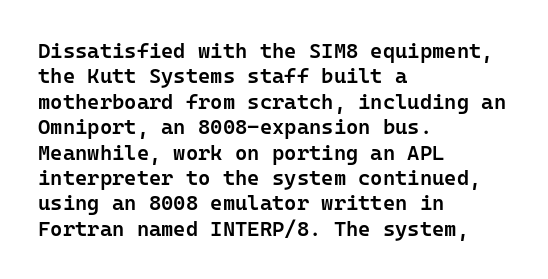
Q: Is the text bold? A: Semi-bold.
Q: Is the text italic (slanted)? A: No, it is upright.
Q: Is the text underlined? A: No.
Q: How is the paragraph aligned? A: Left-aligned.
Q: Is the spacing between letters normal or unusually wide? A: Normal.
